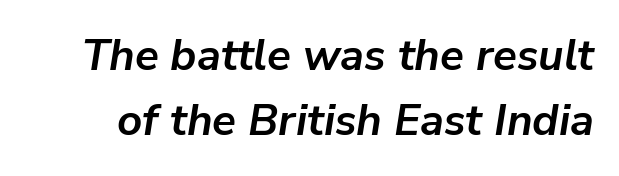
Emphasis-style slanted type is in use. The strokes are fattened all the way to bold. The gap between lines stays unmarked. Interline gaps are of average width in this sample. A typesetter would call this proportional, since set widths differ per character.
